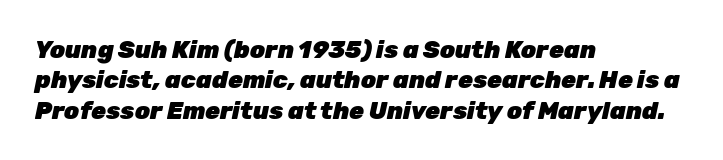
The whole block is typeset with a tilt. The face used here has the dense, thick strokes of a bold. Vertically, the passage feels balanced, rows spaced as you'd expect. Alignment: flush left. Check under the words: just untouched page.
